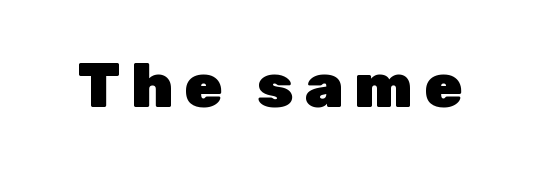
The image shows 62 px heavy sans-serif type, upright; set not underlined; low stroke contrast and a medium x-height.
